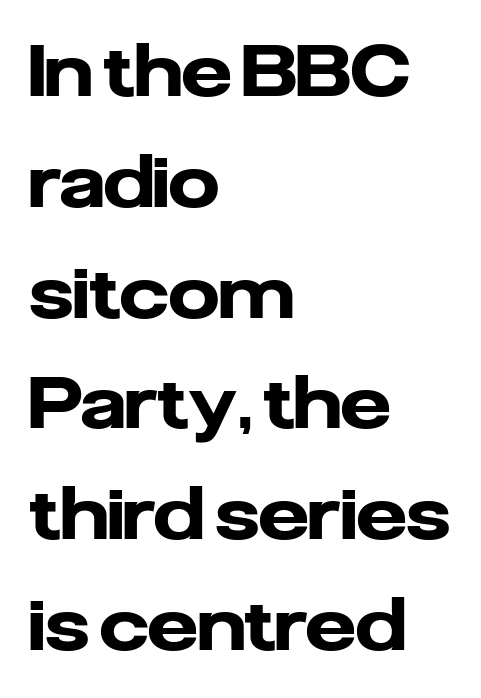
A typesetter would call this proportional, since set widths differ per character. Nobody touched the tracking dial on this one. These lines sit exactly where default settings would place them. These lines were composed using upright roman letters. What weight is shown? A full bold with thick strokes.
